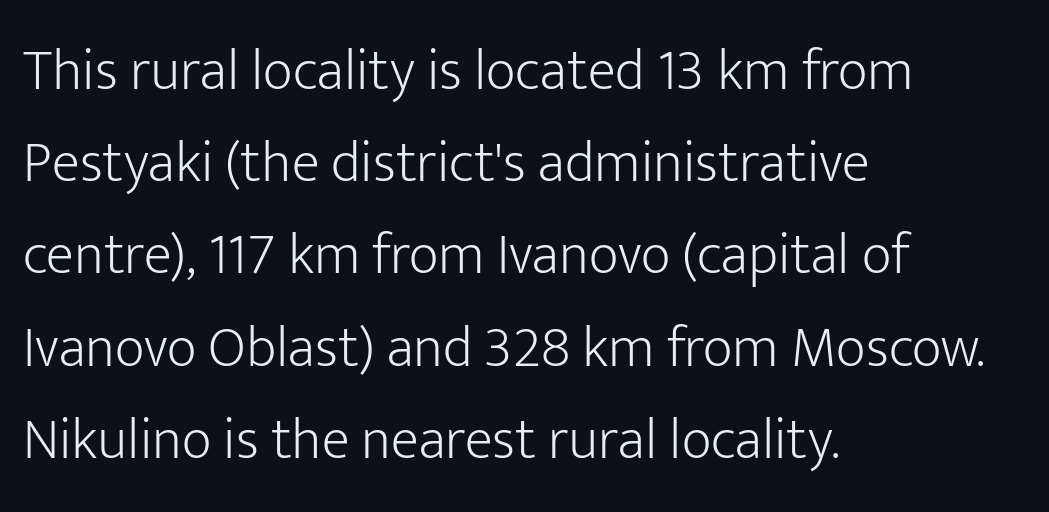
{"serif": "no", "italic": "no", "bold": "no", "weight": "light", "width": "normal", "stroke_contrast": "low", "x_height": "medium", "monospaced": "no", "underline": "no", "align": "left", "line_spacing": "normal", "line_spacing_ratio": 1.59, "letter_spacing": "normal", "letter_spacing_em": 0.0, "glyph_px": 58}
